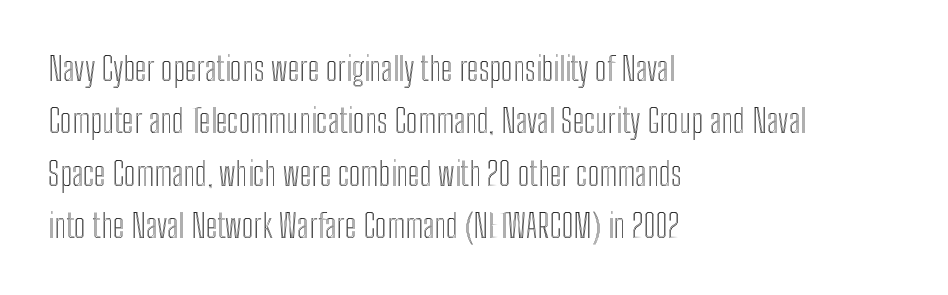
Q: Is the text italic (slanted)? A: No, it is upright.
Q: Is the text underlined? A: No.
Q: How is the paragraph aligned? A: Left-aligned.
Q: Is the spacing between letters normal or unusually wide? A: Normal.
Q: Is the spacing between lines tight, normal or loose? A: Normal.
Q: Width (condensed, normal, or wide)? A: Condensed.
Q: x-height? A: Medium.
Q: Monospaced? A: No.
